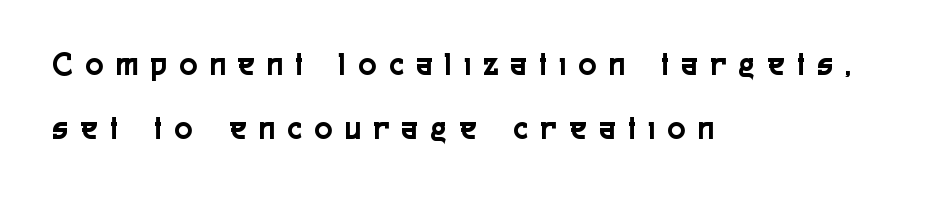
{"serif": "no", "italic": "no", "width": "condensed", "x_height": "medium", "monospaced": "no", "underline": "no", "align": "left", "line_spacing": "loose", "line_spacing_ratio": 1.95, "letter_spacing": "wide", "letter_spacing_em": 0.4, "glyph_px": 33}
